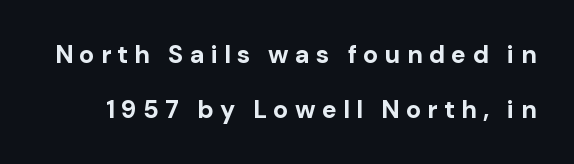
Q: Is the text bold? A: Yes.
Q: Is the text italic (slanted)? A: No, it is upright.
Q: Is the text underlined? A: No.
Q: Is the spacing between letters normal or unusually wide? A: Unusually wide.
Q: Is the spacing between lines tight, normal or loose? A: Loose.
